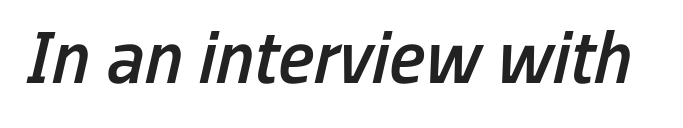
Notice the strokes are somewhat thickened but not fully heavy: this is a semibold. Honestly, there is no underline to notice here at all. Is this a fixed-width face? No — the glyphs have proportional, varying widths. Notice how the stems are inclined rather than vertical — that's the hallmark of italics. The passage shown has conventional tracking throughout.
